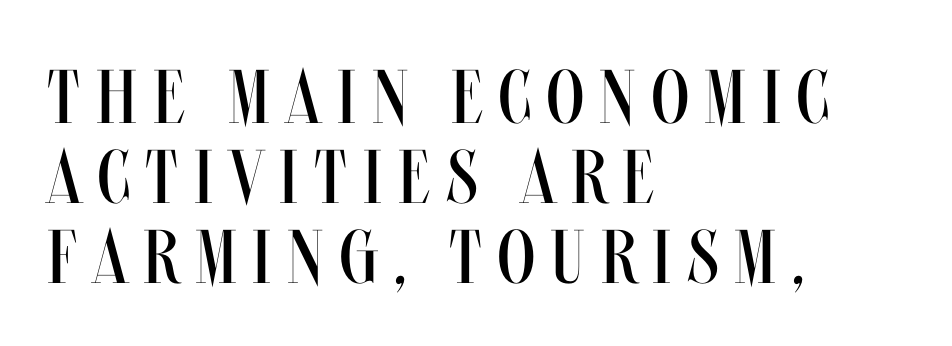
Q: Is the text bold? A: No.
Q: Is the text italic (slanted)? A: No, it is upright.
Q: Is the text underlined? A: No.
Q: How is the paragraph aligned? A: Left-aligned.
Q: Is the spacing between letters normal or unusually wide? A: Unusually wide.
Q: Is the spacing between lines tight, normal or loose? A: Tight.
Q: Width (condensed, normal, or wide)? A: Condensed.
Q: Stroke contrast? A: Medium.
Q: x-height? A: Large.
Q: Monospaced? A: No.
